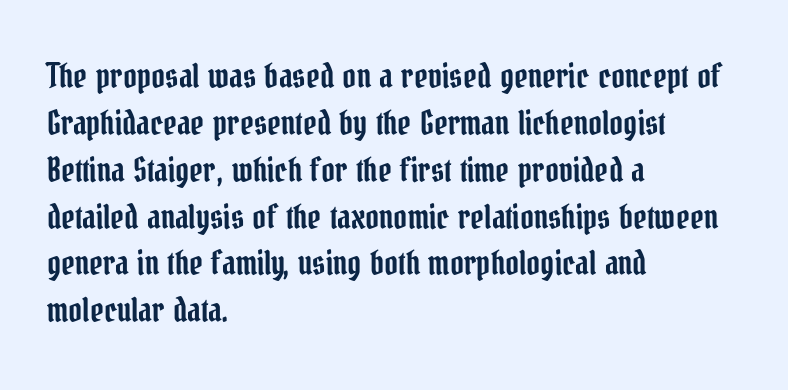
Q: Is the text italic (slanted)? A: No, it is upright.
Q: Is the typeface a serif or a sans-serif typeface? A: Serif.
Q: Is the text underlined? A: No.
Q: How is the paragraph aligned? A: Left-aligned.
Q: Is the spacing between letters normal or unusually wide? A: Normal.
Q: Is the spacing between lines tight, normal or loose? A: Normal.
Q: Width (condensed, normal, or wide)? A: Condensed.
Q: Stroke contrast? A: Low.
Q: x-height? A: Medium.
Q: Monospaced? A: No.
